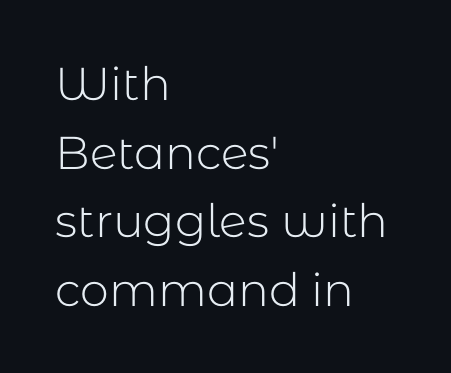
{"serif": "no", "italic": "no", "bold": "no", "weight": "light", "width": "normal", "stroke_contrast": "low", "x_height": "medium", "monospaced": "no", "underline": "no", "align": "left", "line_spacing": "normal", "line_spacing_ratio": 1.49, "letter_spacing": "normal", "letter_spacing_em": 0.0, "glyph_px": 46}
